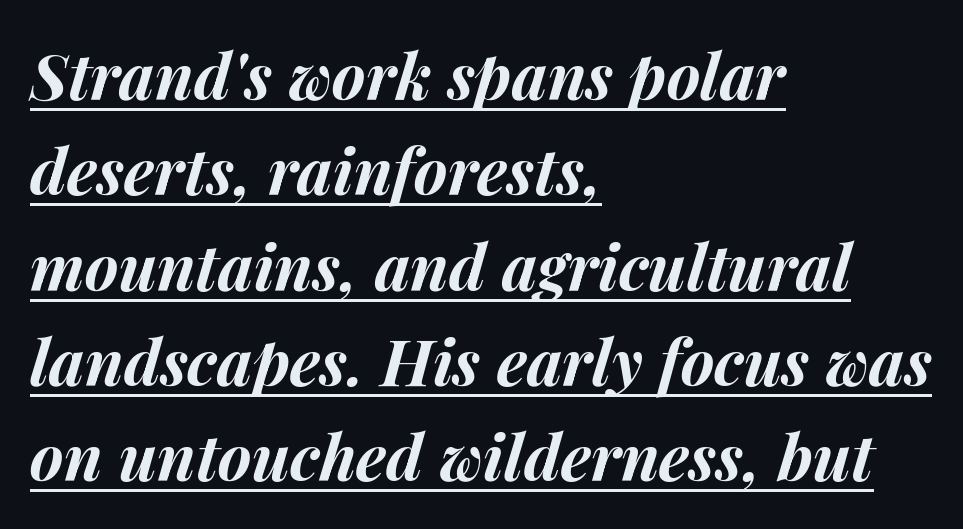
The font's italic variant was chosen for this text. Does the copy run flush right? No — it runs flush left. These lines keep a tight, regular rhythm from letter to letter. Summary of vertical rhythm: regular, with standard interline spacing. The letters are bold, with thick, heavy strokes.
